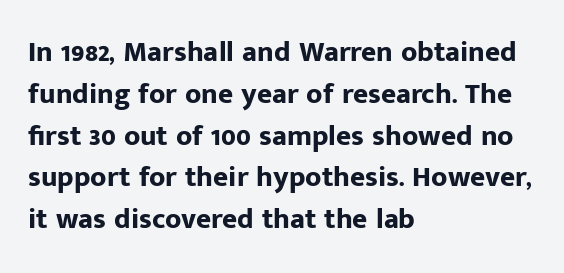
Q: Is the text bold? A: Yes.
Q: Is the text italic (slanted)? A: No, it is upright.
Q: Is the typeface a serif or a sans-serif typeface? A: Sans-serif.
Q: Is the text underlined? A: No.
Q: How is the paragraph aligned? A: Left-aligned.
Q: Is the spacing between letters normal or unusually wide? A: Normal.
Q: Is the spacing between lines tight, normal or loose? A: Normal.
Q: Width (condensed, normal, or wide)? A: Normal.
Q: Stroke contrast? A: Low.
Q: x-height? A: Medium.
Q: Monospaced? A: No.
